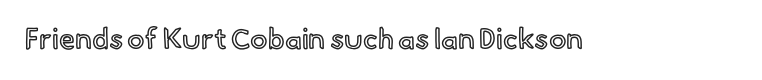
{"italic": "no", "width": "normal", "x_height": "small", "monospaced": "no", "underline": "no", "letter_spacing": "normal", "letter_spacing_em": 0.0, "glyph_px": 29}
